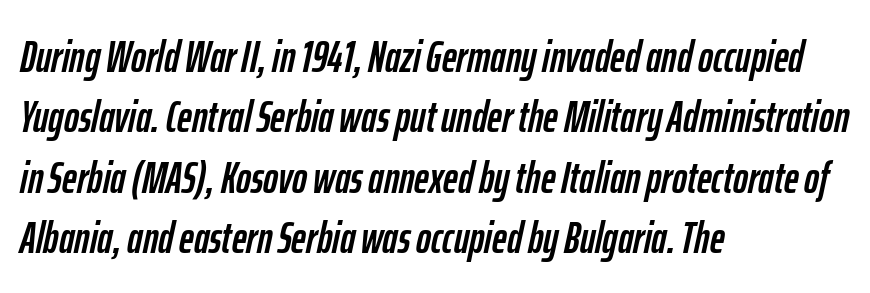
{"italic": "yes", "lean": "right", "slant_degrees": 12, "width": "condensed", "stroke_contrast": "low", "x_height": "medium", "monospaced": "no", "underline": "no", "align": "left", "line_spacing": "normal", "line_spacing_ratio": 1.34, "letter_spacing": "normal", "letter_spacing_em": 0.0, "glyph_px": 45}
